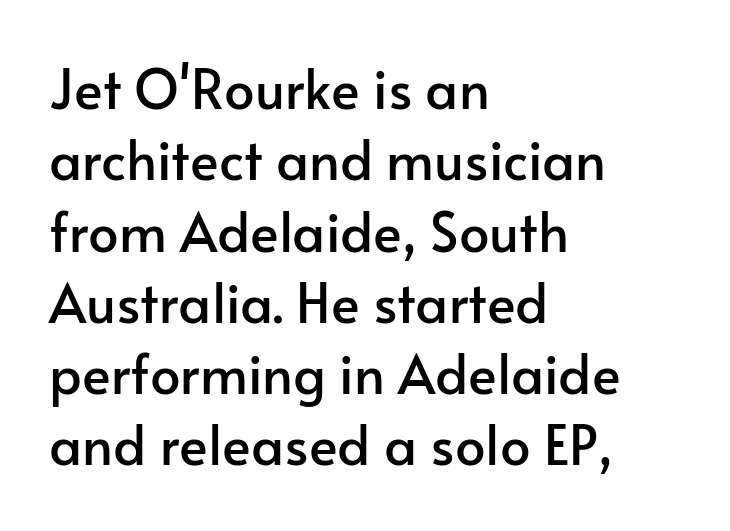
A sans-serif font was chosen for this passage. Nothing unusual about the tracking: characters are spaced as the font intends. This sample has the flowing, uneven cadence of proportional lettering. The area under the type is left untouched. A student would call this left alignment; a typographer would say flush left, rag right. It's the straight-up-and-down kind of type.
